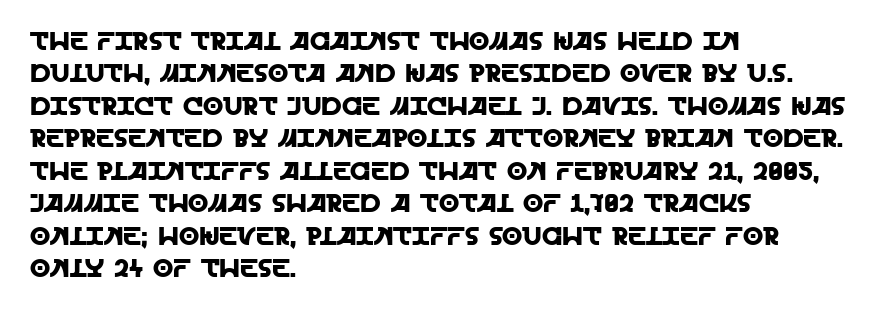
Q: Is the text italic (slanted)? A: No, it is upright.
Q: Is the text underlined? A: No.
Q: How is the paragraph aligned? A: Left-aligned.
Q: Is the spacing between letters normal or unusually wide? A: Normal.
Q: Is the spacing between lines tight, normal or loose? A: Normal.
